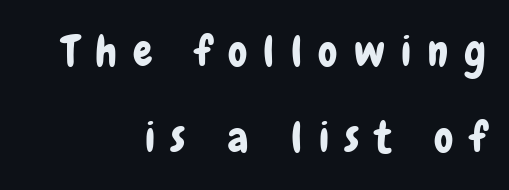
{"serif": "no", "italic": "no", "width": "condensed", "stroke_contrast": "low", "x_height": "medium", "monospaced": "no", "underline": "no", "align": "right", "line_spacing": "loose", "line_spacing_ratio": 2.01, "letter_spacing": "wide", "letter_spacing_em": 0.38, "glyph_px": 43}
